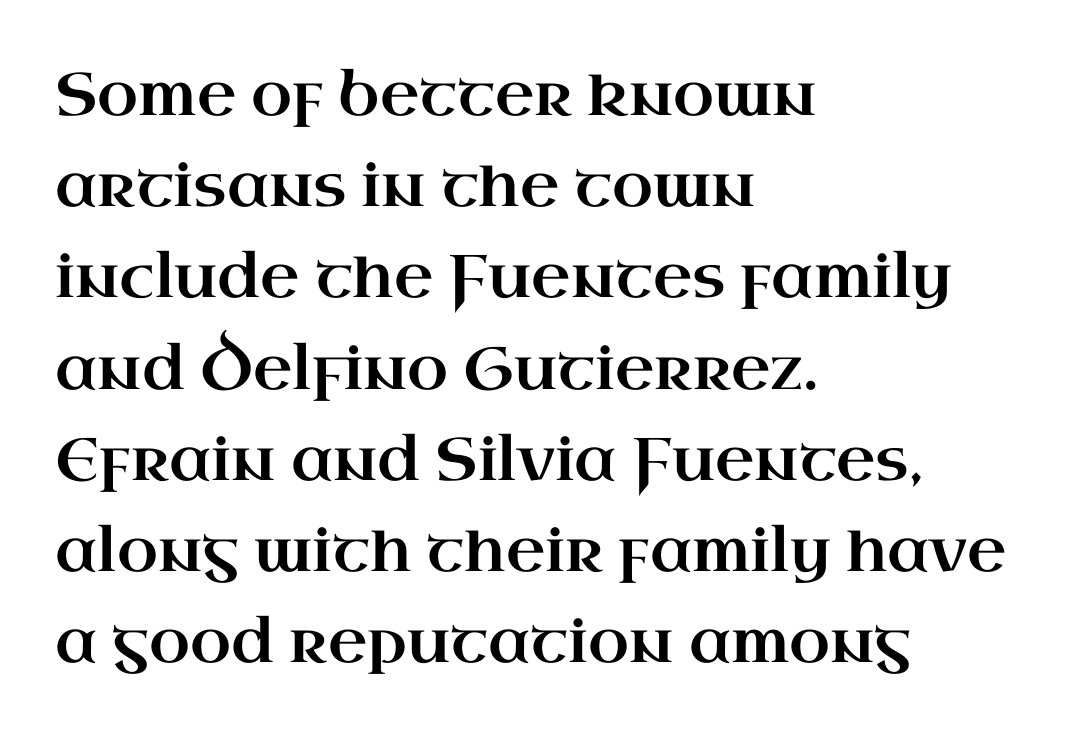
The lines in this sample share a left origin and differ only in where they stop. The lettering holds an erect, upright posture throughout. Glance below the letters and you will spot only blank space. Serifs: yes, visible at the terminals of the letterforms.
